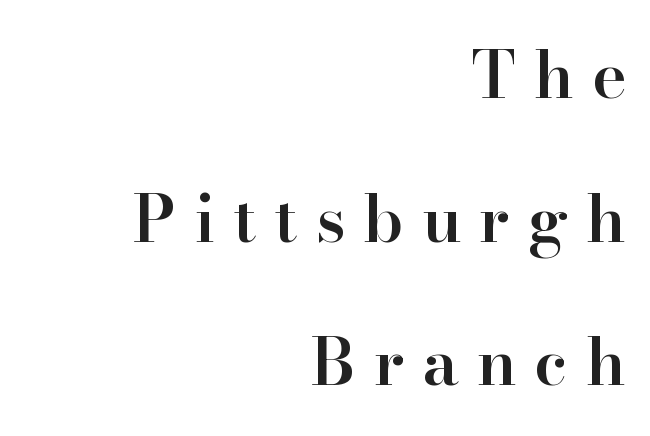
Q: Is the text bold? A: Semi-bold.
Q: Is the text italic (slanted)? A: No, it is upright.
Q: Is the typeface a serif or a sans-serif typeface? A: Serif.
Q: Is the text underlined? A: No.
Q: How is the paragraph aligned? A: Right-aligned.
Q: Is the spacing between letters normal or unusually wide? A: Unusually wide.
Q: Is the spacing between lines tight, normal or loose? A: Loose.
Q: Width (condensed, normal, or wide)? A: Normal.
Q: Stroke contrast? A: High.
Q: x-height? A: Small.
Q: Monospaced? A: No.
